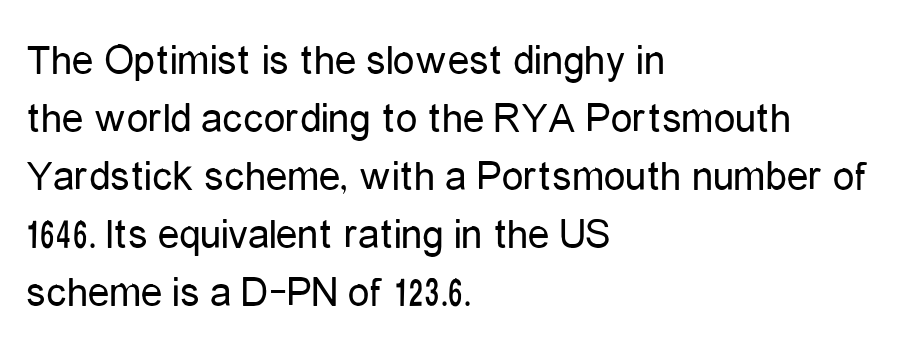
{"serif": "no", "italic": "no", "bold": "no", "weight": "regular", "width": "condensed", "stroke_contrast": "low", "x_height": "medium", "monospaced": "no", "underline": "no", "align": "left", "line_spacing": "normal", "line_spacing_ratio": 1.35, "letter_spacing": "normal", "letter_spacing_em": 0.0, "glyph_px": 43}
